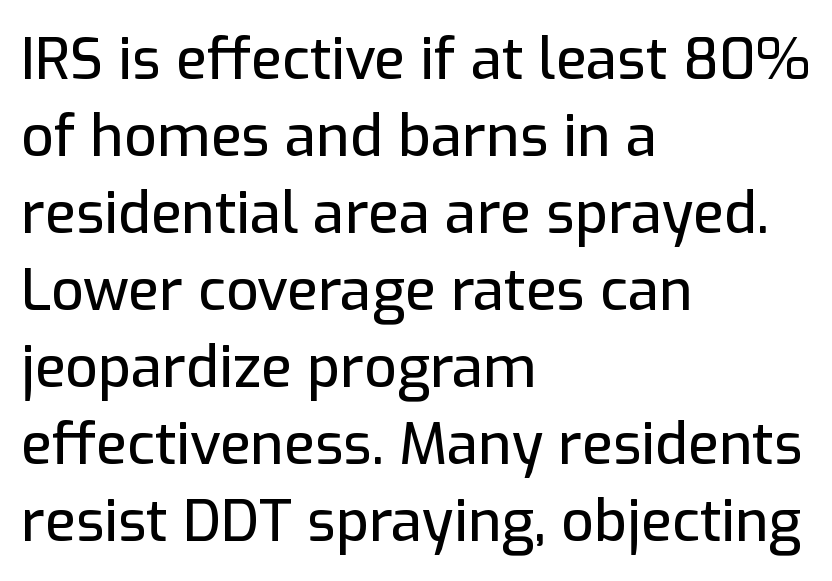
Line starts are locked; line ends wander. Look at the tracking — it's just the regular setting, nothing added. Descenders hang freely into open space. These lines are composed in type without serifs.
